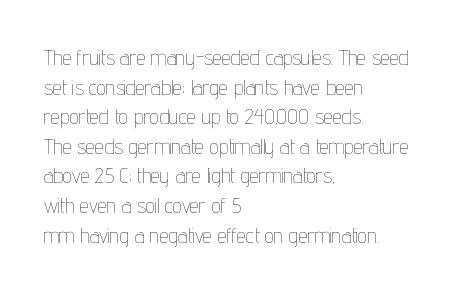
The image shows 21 px text type, upright; set left-aligned, normal line spacing (1.41x), normal letter spacing, not underlined.
